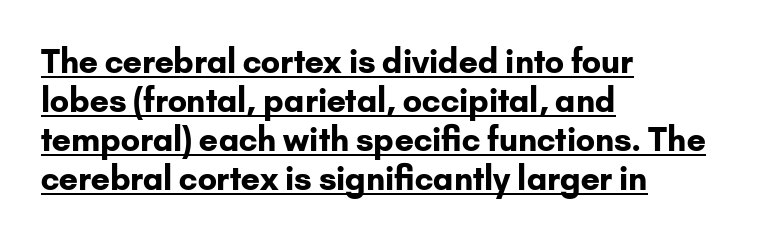
The letters advance in unequal steps, a hallmark of proportional type. Stroke thickness is high; the sample reads as a true bold. Decoration check: the copy is underlined. This is the regular roman posture of the typeface. The face used here is rendered with its standard letterfit.
